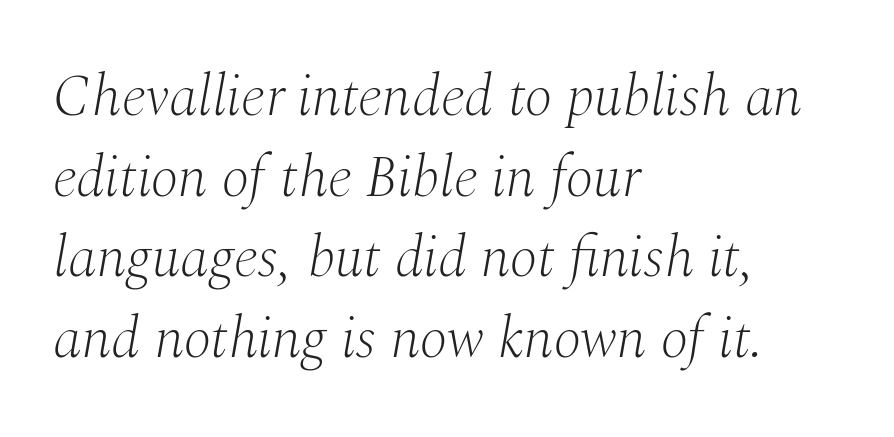
The line-height multiplier appears to be the usual default. This reads as an unemphasized weight, regular at the heaviest. A classic flush-left, rag-right setting is used for this passage. These lines are rendered in a variable-pitch font. In terms of letterspacing, this is plain default setting.
